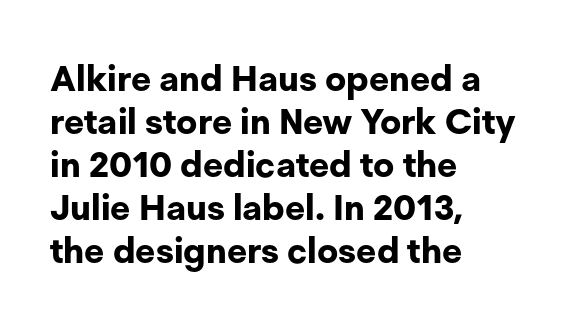
{"serif": "no", "italic": "no", "bold": "yes", "weight": "bold", "width": "normal", "stroke_contrast": "low", "x_height": "medium", "monospaced": "no", "underline": "no", "align": "left", "line_spacing_ratio": 1.23, "letter_spacing": "normal", "letter_spacing_em": 0.0, "glyph_px": 35}
